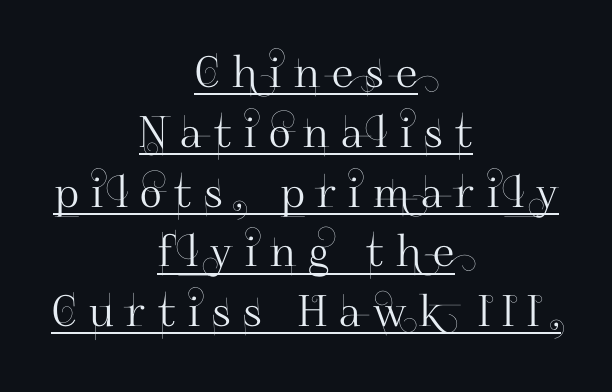
In terms of letterspacing, this is a distinctly airy, spread setting. What decoration does the sample have? An underline. The passage shown stacks its lines at a standard gap. The letters advance in unequal steps, a hallmark of proportional type. Casual observation: everything's sitting right in the middle.
